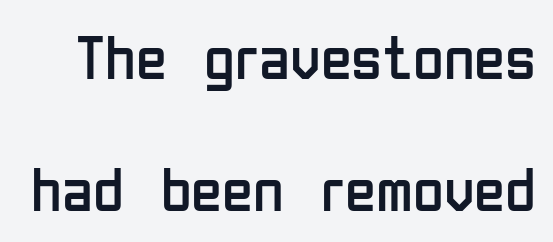
The image shows 63 px regular-weight, condensed sans-serif type, upright; set loose line spacing (2.1x), normal letter spacing, not underlined; low stroke contrast and a medium x-height.
